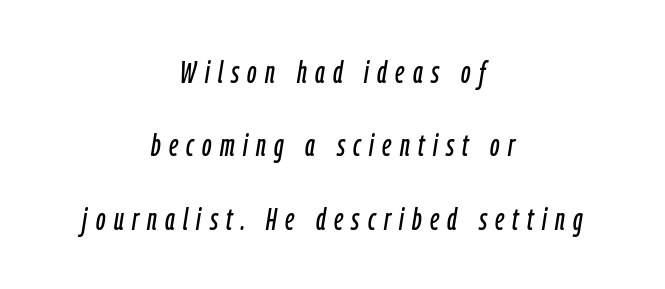
{"italic": "yes", "lean": "right", "slant_degrees": 9, "width": "condensed", "stroke_contrast": "low", "x_height": "medium", "monospaced": "no", "underline": "no", "align": "center", "line_spacing": "loose", "line_spacing_ratio": 2.37, "letter_spacing": "wide", "letter_spacing_em": 0.27, "glyph_px": 31}
